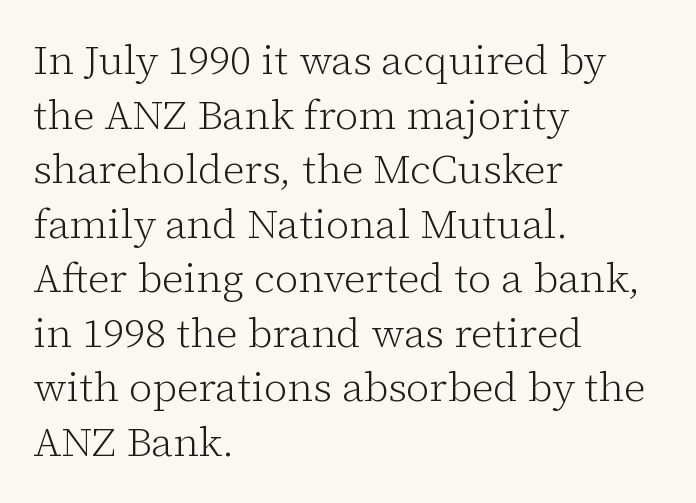
{"serif": "yes", "italic": "no", "bold": "no", "weight": "light", "width": "normal", "stroke_contrast": "low", "x_height": "medium", "monospaced": "no", "underline": "no", "align": "left", "line_spacing": "normal", "line_spacing_ratio": 1.33, "letter_spacing": "normal", "letter_spacing_em": 0.0, "glyph_px": 41}
